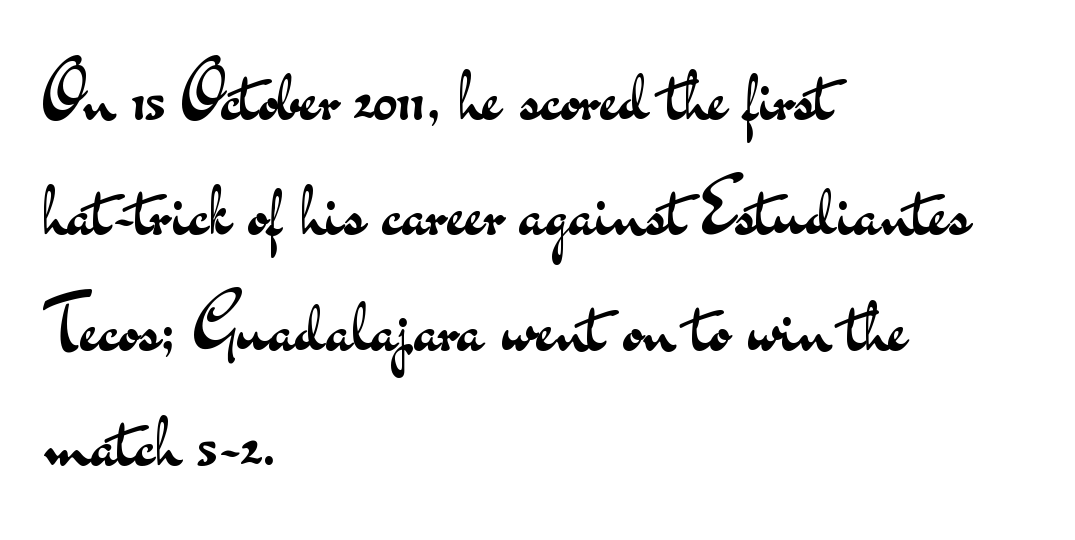
The typesetter chose a ragged-right arrangement here. Summary of vertical rhythm: regular, with standard interline spacing. Nobody touched the tracking dial on this one. Spacing verdict: proportional, widths tailored to each character.
